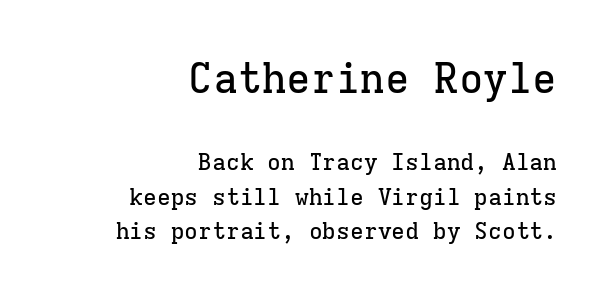
Q: Is the text italic (slanted)? A: No, it is upright.
Q: Is the typeface a serif or a sans-serif typeface? A: Serif.
Q: Is the text underlined? A: No.
Q: How is the paragraph aligned? A: Right-aligned.
Q: Is the spacing between letters normal or unusually wide? A: Normal.
Q: Is the spacing between lines tight, normal or loose? A: Normal.
Q: Which block of text is set in a larger size, the first (top) or the second (bottom)? A: The first (top) one.
Q: Width (condensed, normal, or wide)? A: Normal.
Q: Stroke contrast? A: Low.
Q: x-height? A: Medium.
Q: Monospaced? A: Yes.
